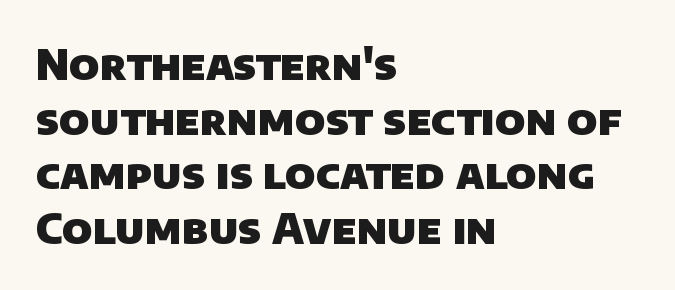
Varying glyph widths throughout — classic text-font behaviour. Is the letter spacing exaggerated? No — it looks like the ordinary default. The setting favours the left margin, as ordinary paragraphs usually do. Thick stems and heavy bowls — unmistakably bold.
